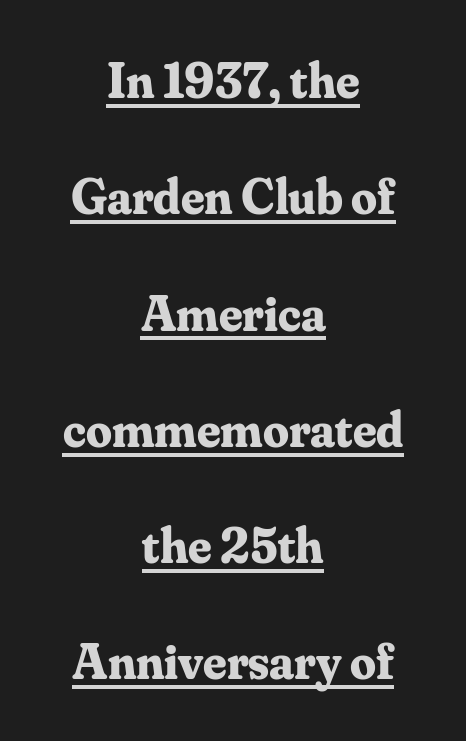
{"serif": "yes", "italic": "no", "bold": "yes", "weight": "bold", "width": "normal", "stroke_contrast": "medium", "x_height": "small", "monospaced": "no", "underline": "yes", "align": "center", "line_spacing": "loose", "line_spacing_ratio": 2.28, "letter_spacing": "normal", "letter_spacing_em": 0.0, "glyph_px": 51}
